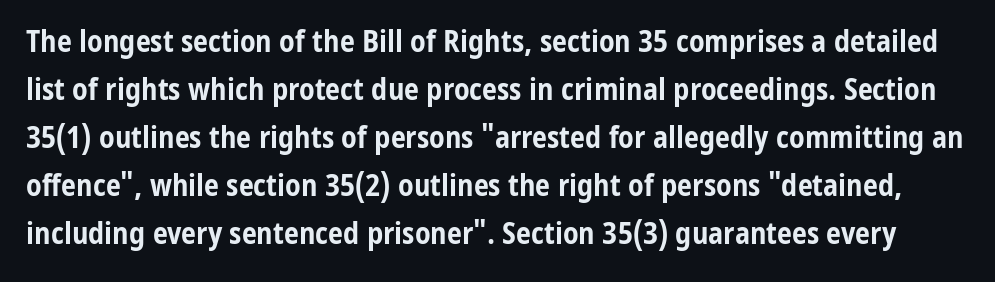
The image shows 30 px bold, condensed sans-serif type, upright; set normal line spacing (1.6x), normal letter spacing, not underlined; low stroke contrast and a medium x-height.
